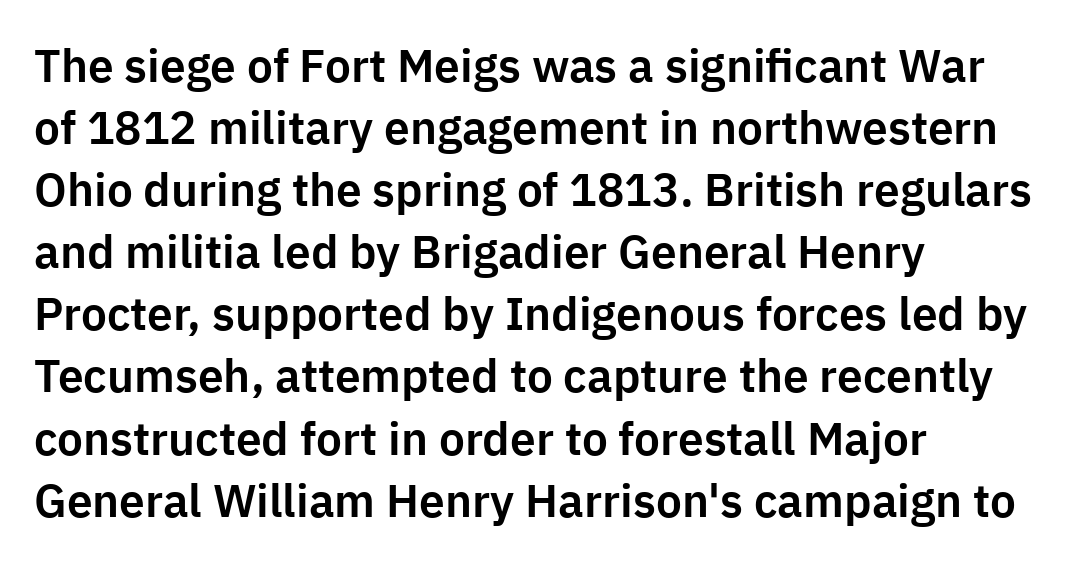
Q: Is the text italic (slanted)? A: No, it is upright.
Q: Is the typeface a serif or a sans-serif typeface? A: Sans-serif.
Q: Is the text underlined? A: No.
Q: How is the paragraph aligned? A: Left-aligned.
Q: Is the spacing between letters normal or unusually wide? A: Normal.
Q: Is the spacing between lines tight, normal or loose? A: Normal.
Q: Width (condensed, normal, or wide)? A: Normal.
Q: Stroke contrast? A: Low.
Q: x-height? A: Medium.
Q: Monospaced? A: No.
